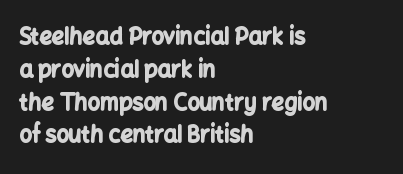
The image shows 22 px bold type, upright; set left-aligned, normal line spacing (1.49x), normal letter spacing, not underlined.
